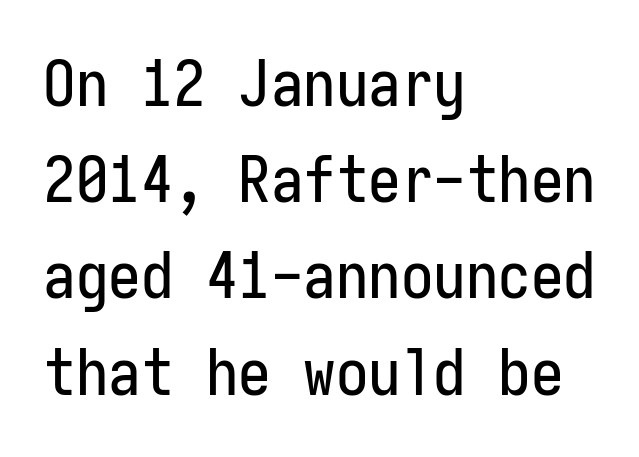
{"serif": "no", "italic": "no", "width": "condensed", "stroke_contrast": "low", "x_height": "medium", "monospaced": "yes", "underline": "no", "align": "left", "line_spacing": "normal", "line_spacing_ratio": 1.48, "letter_spacing": "normal", "letter_spacing_em": 0.0, "glyph_px": 65}
